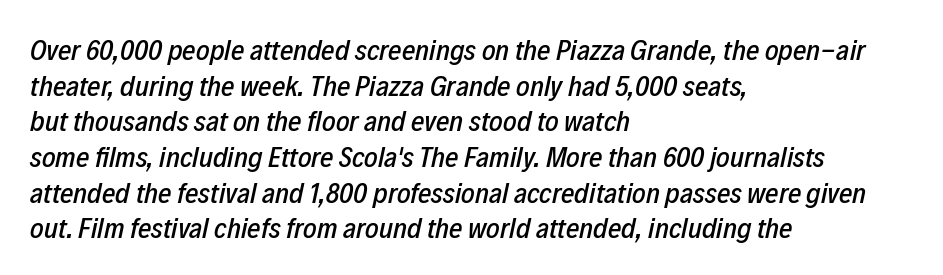
The image shows 29 px condensed type, italic (leaning right); set left-aligned, line spacing 1.23x, normal letter spacing, not underlined; low stroke contrast and a medium x-height.
